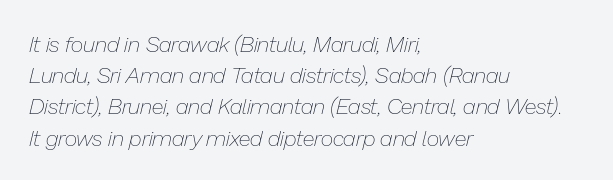
The block of text has a typical density, with ordinary space between rows. Does the lettering tilt? It does — this is italic. The compositor pushed each line to the left boundary. The zone under the glyphs is completely vacant. The passage shown is not bold in any degree.
